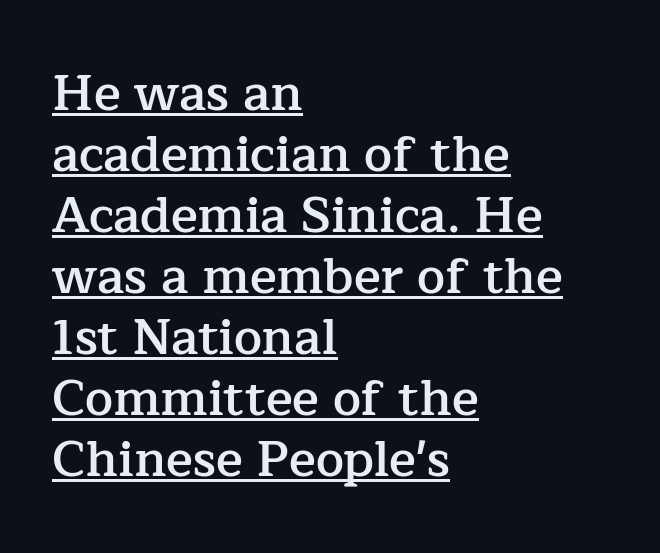
There is no visible air inserted between adjacent glyphs. Font category for this specimen: serif. One-word summary of the alignment: left. Varying glyph widths throughout — classic text-font behaviour.
